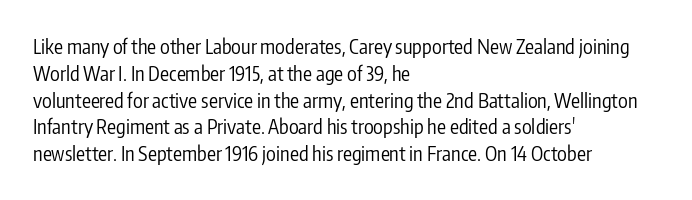
The image shows 20 px text type, upright; set left-aligned, normal line spacing (1.34x), normal letter spacing, not underlined.
